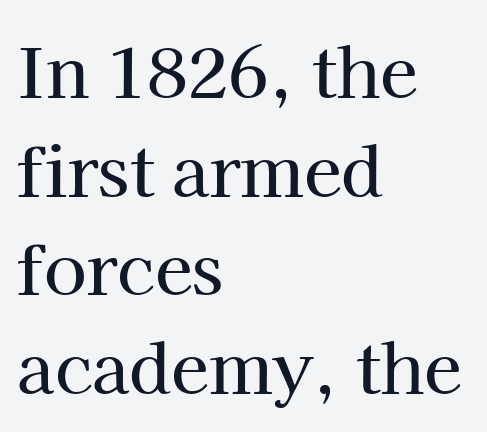
Q: Is the text italic (slanted)? A: No, it is upright.
Q: Is the typeface a serif or a sans-serif typeface? A: Serif.
Q: Is the text underlined? A: No.
Q: How is the paragraph aligned? A: Left-aligned.
Q: Is the spacing between letters normal or unusually wide? A: Normal.
Q: Is the spacing between lines tight, normal or loose? A: Normal.
Q: Width (condensed, normal, or wide)? A: Normal.
Q: Stroke contrast? A: High.
Q: x-height? A: Medium.
Q: Monospaced? A: No.
